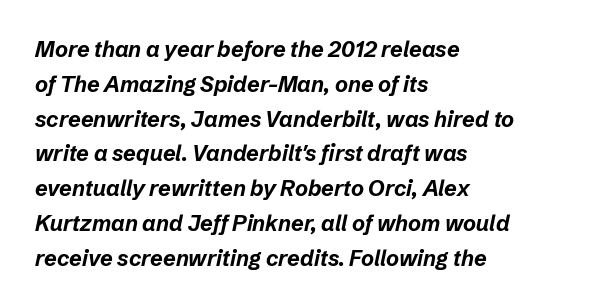
Q: Is the text bold? A: Yes.
Q: Is the text italic (slanted)? A: Yes, it leans right by about 12 degrees.
Q: Is the text underlined? A: No.
Q: How is the paragraph aligned? A: Left-aligned.
Q: Is the spacing between letters normal or unusually wide? A: Normal.
Q: Is the spacing between lines tight, normal or loose? A: Normal.
